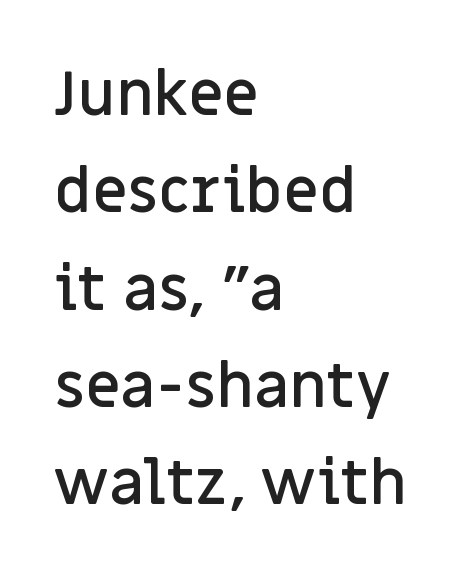
The image shows 62 px semibold sans-serif type, upright; set left-aligned, normal line spacing (1.57x), normal letter spacing, not underlined; low stroke contrast and a large x-height.
